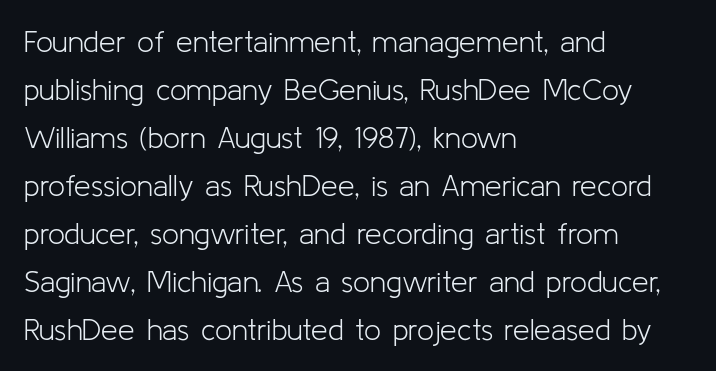
{"serif": "no", "italic": "no", "bold": "no", "weight": "light", "width": "normal", "stroke_contrast": "low", "x_height": "medium", "monospaced": "no", "underline": "no", "align": "left", "line_spacing": "normal", "line_spacing_ratio": 1.6, "letter_spacing": "normal", "letter_spacing_em": 0.0, "glyph_px": 30}
